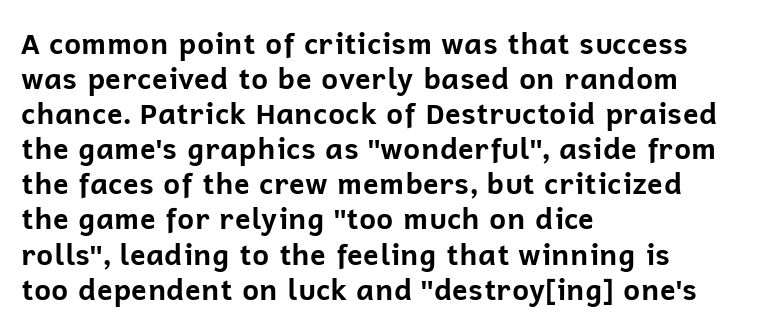
The image shows 29 px bold sans-serif type, upright; set left-aligned, line spacing 1.21x, normal letter spacing, not underlined; low stroke contrast and a medium x-height.
